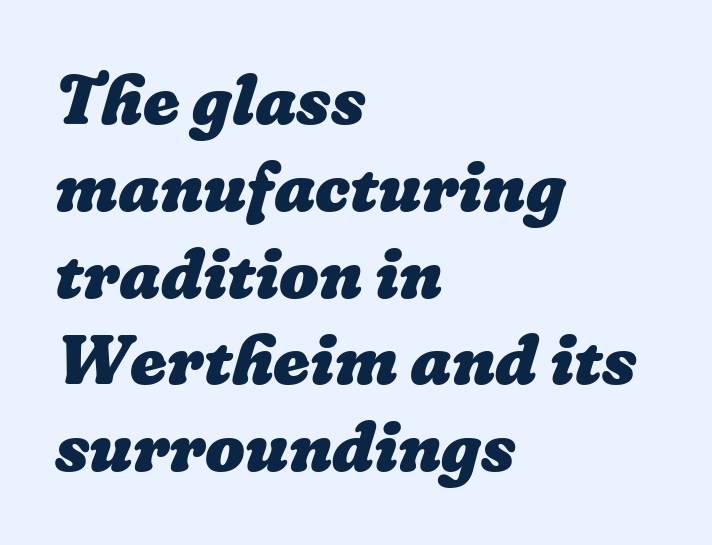
The image shows 70 px heavy type; set left-aligned, line spacing 1.24x, normal letter spacing, not underlined; low stroke contrast and a medium x-height.
